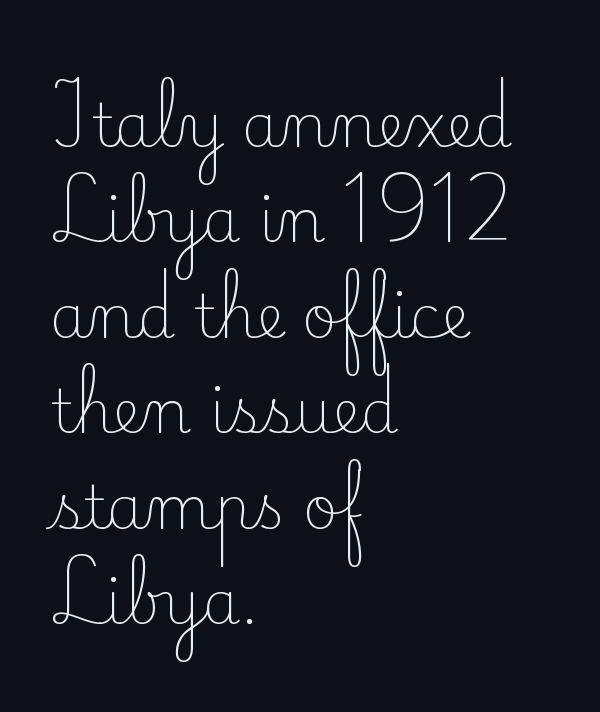
The area under the type is left untouched. Where is the straight margin? On the left. The typeface has the unassuming heft of standard copy or less. The letters stand upright; this is a roman face. Horizontal bands of white between lines are of average thickness.
